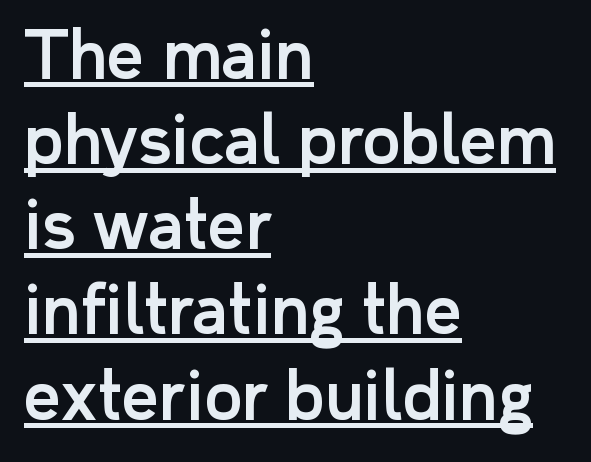
{"serif": "no", "italic": "no", "width": "normal", "stroke_contrast": "low", "x_height": "medium", "monospaced": "no", "underline": "yes", "align": "left", "line_spacing": "normal", "line_spacing_ratio": 1.31, "letter_spacing": "normal", "letter_spacing_em": 0.0, "glyph_px": 65}
